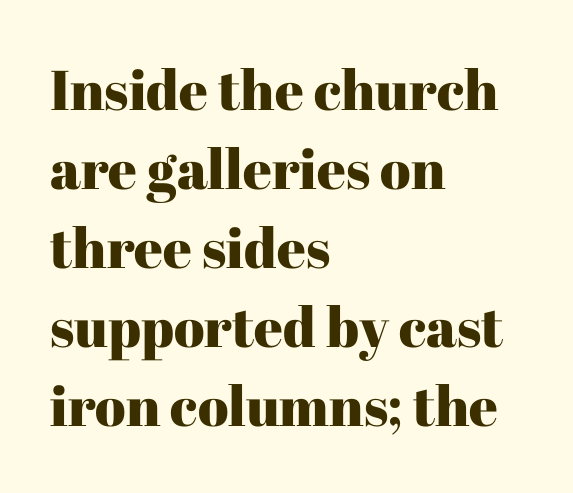
Posture: upright roman. The designer left line spacing at the default. Regarding serifs, this sample has them. The area under the type is left untouched.
